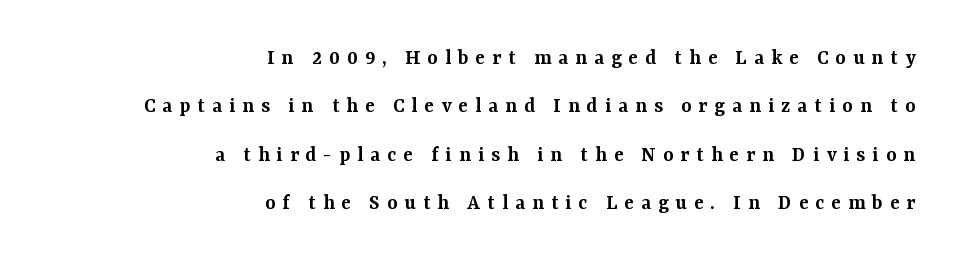
Q: Is the text bold? A: Semi-bold.
Q: Is the text italic (slanted)? A: No, it is upright.
Q: Is the text underlined? A: No.
Q: How is the paragraph aligned? A: Right-aligned.
Q: Is the spacing between letters normal or unusually wide? A: Unusually wide.
Q: Is the spacing between lines tight, normal or loose? A: Loose.
